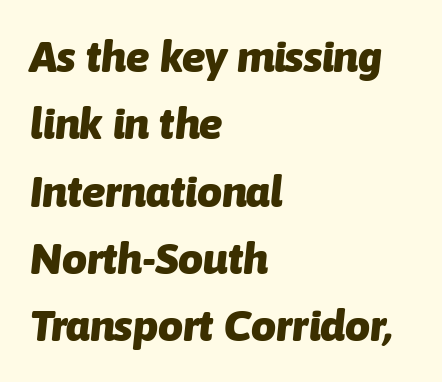
The image shows 44 px heavy type, italic (leaning right); set left-aligned, normal line spacing (1.53x), normal letter spacing, not underlined; low stroke contrast and a medium x-height.
